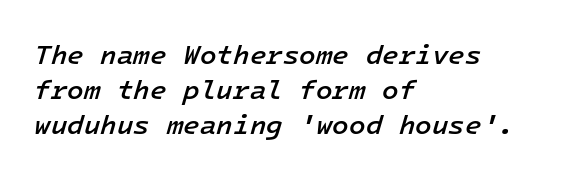
A student would call this left alignment; a typographer would say flush left, rag right. Leading matches the norm, producing a regular column. Slightly chunky letters — semibold, I'd say, not full bold. Quick note: underline off.
